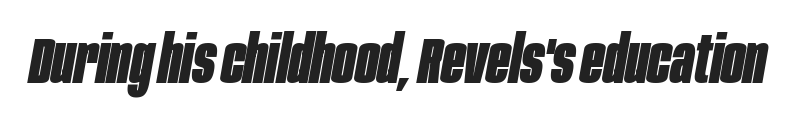
Q: Is the text bold? A: Yes.
Q: Is the text italic (slanted)? A: Yes, it leans right by about 10 degrees.
Q: Is the text underlined? A: No.
Q: Is the spacing between letters normal or unusually wide? A: Normal.
Q: Width (condensed, normal, or wide)? A: Condensed.
Q: Stroke contrast? A: Low.
Q: x-height? A: Large.
Q: Monospaced? A: No.
